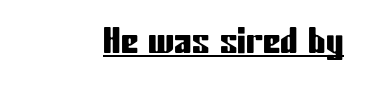
{"serif": "no", "italic": "no", "width": "condensed", "stroke_contrast": "low", "x_height": "medium", "monospaced": "no", "underline": "yes", "letter_spacing": "normal", "letter_spacing_em": 0.0, "glyph_px": 35}
